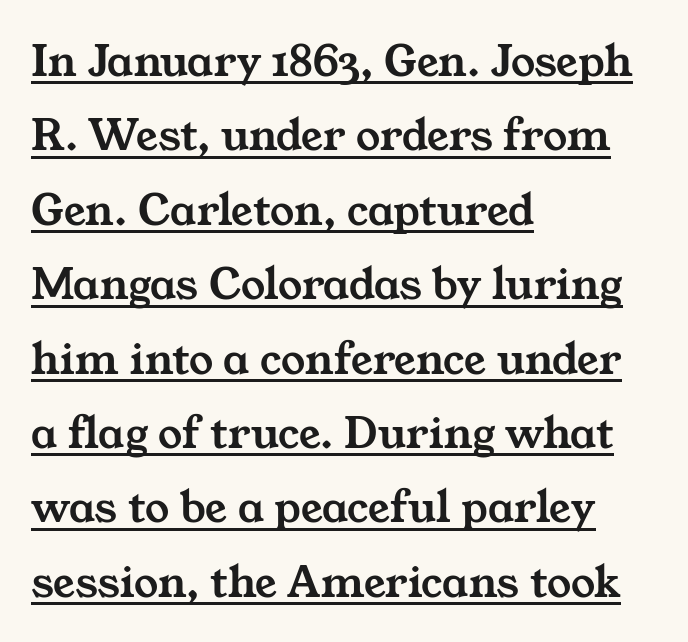
Where is the straight margin? On the left. The text was rendered using a seriffed face with decorative stroke endings. The face used here is proportionally spaced, like ordinary book or web type. Caption: lettering with a line underneath.
